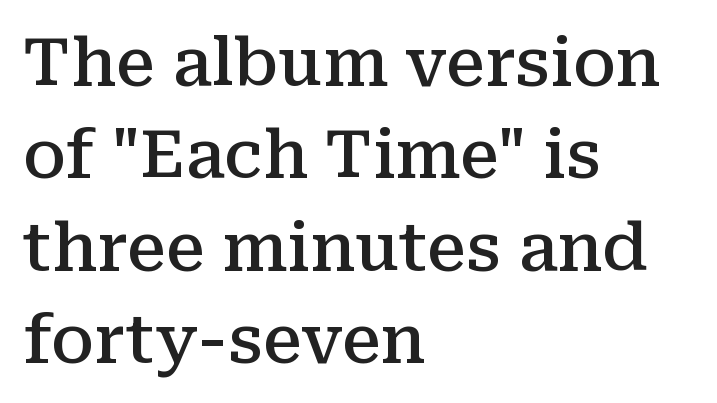
{"serif": "yes", "italic": "no", "bold": "semi", "weight": "semibold", "width": "normal", "stroke_contrast": "medium", "x_height": "medium", "monospaced": "no", "underline": "no", "align": "left", "line_spacing": "normal", "line_spacing_ratio": 1.4, "letter_spacing": "normal", "letter_spacing_em": 0.0, "glyph_px": 66}
